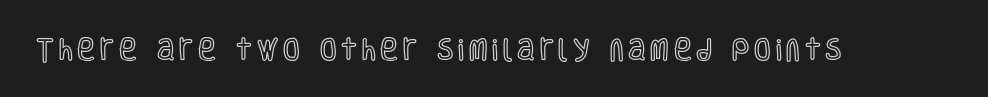
{"italic": "no", "underline": "no", "letter_spacing": "wide", "letter_spacing_em": 0.2, "glyph_px": 24}
